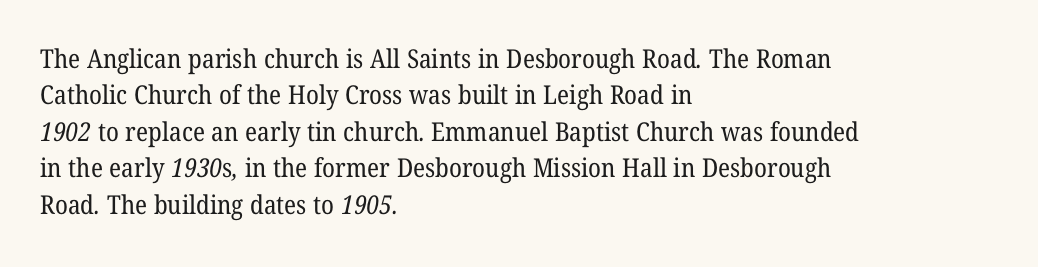
The image shows 26 px text type; set left-aligned, normal line spacing (1.4x), normal letter spacing, not underlined.
